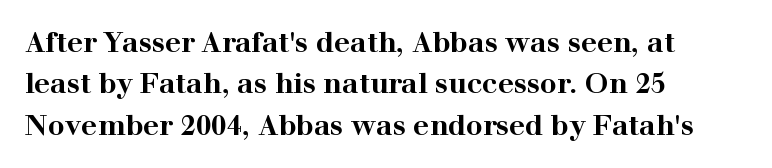
The image shows 28 px bold, wide serif type, upright; set left-aligned, normal line spacing (1.48x), normal letter spacing, not underlined; high stroke contrast and a medium x-height.
